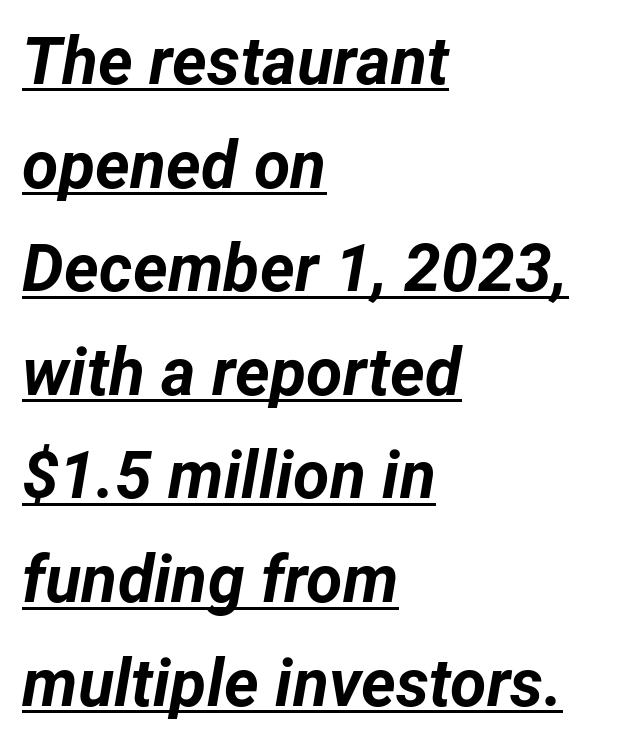
The image shows 66 px bold type, italic (leaning right); set left-aligned, normal line spacing (1.57x), normal letter spacing, underlined; low stroke contrast and a medium x-height.
